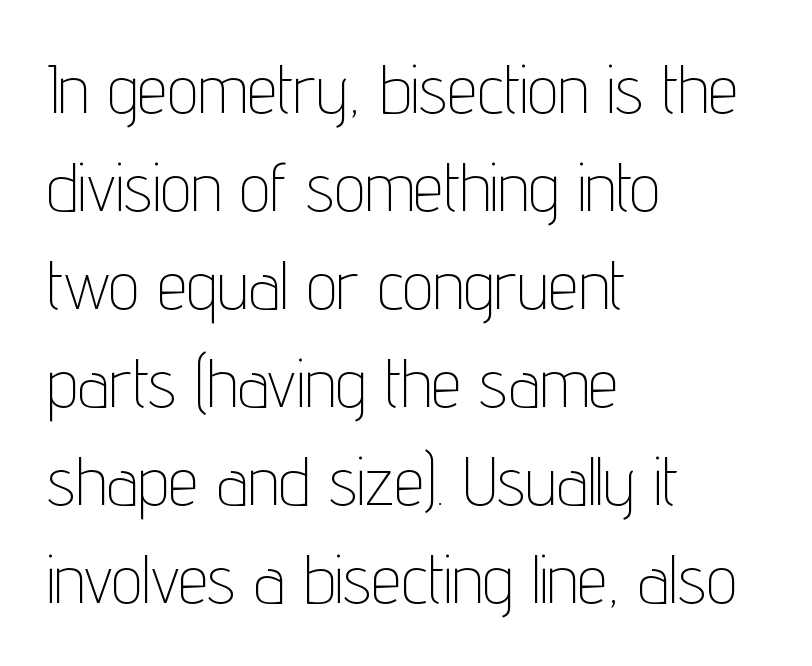
The image shows 68 px thin, condensed sans-serif type, upright; set left-aligned, normal line spacing (1.44x), normal letter spacing, not underlined; low stroke contrast and a medium x-height.
